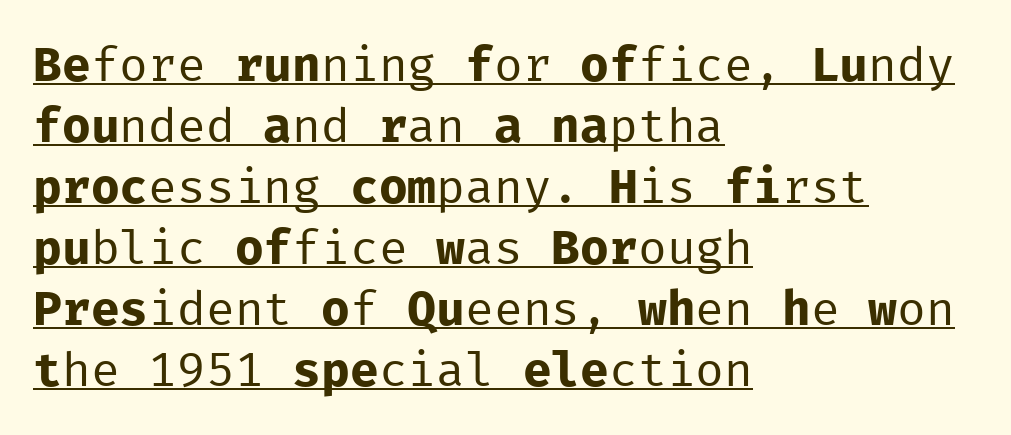
The image shows 48 px regular-weight sans-serif type, upright, monospaced; set left-aligned, normal line spacing (1.27x), normal letter spacing, underlined; low stroke contrast and a medium x-height.
